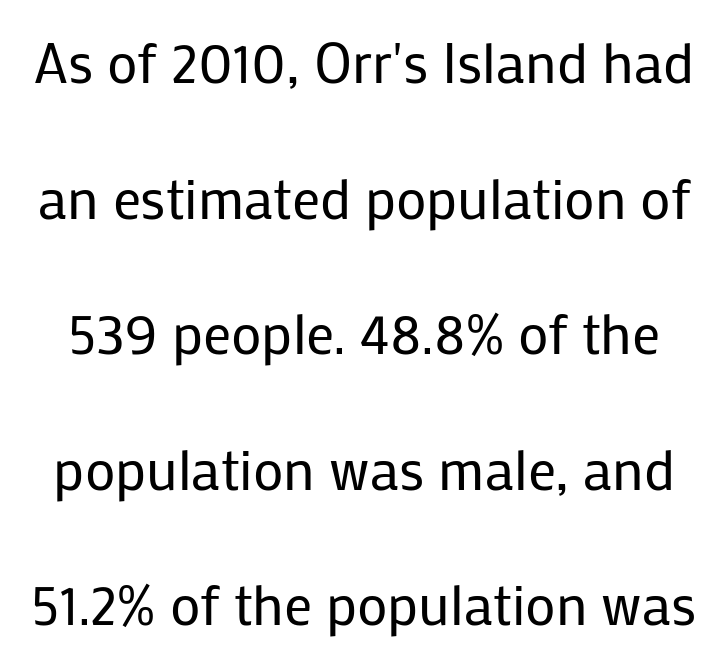
The image shows 56 px regular-weight sans-serif type, upright; set loose line spacing (2.42x), normal letter spacing, not underlined; low stroke contrast and a medium x-height.
